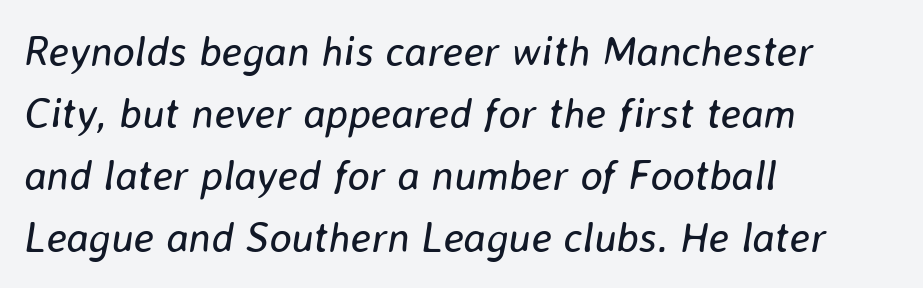
The image shows 42 px regular-weight type, italic (leaning right); set left-aligned, normal line spacing (1.48x), normal letter spacing, not underlined; low stroke contrast and a medium x-height.
